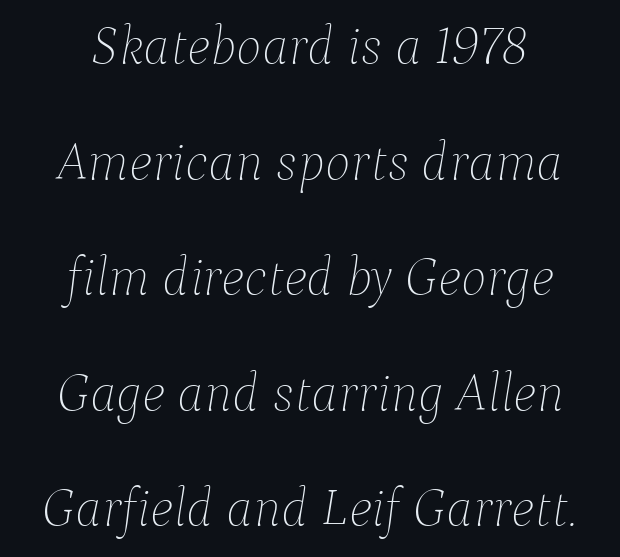
The letters advance in unequal steps, a hallmark of proportional type. These lines are centered, leaving both edges ragged. Notice how the stems are inclined rather than vertical — that's the hallmark of italics. The lines are spread far apart with generous leading. Letters have the restrained weight of plain body copy at most.
